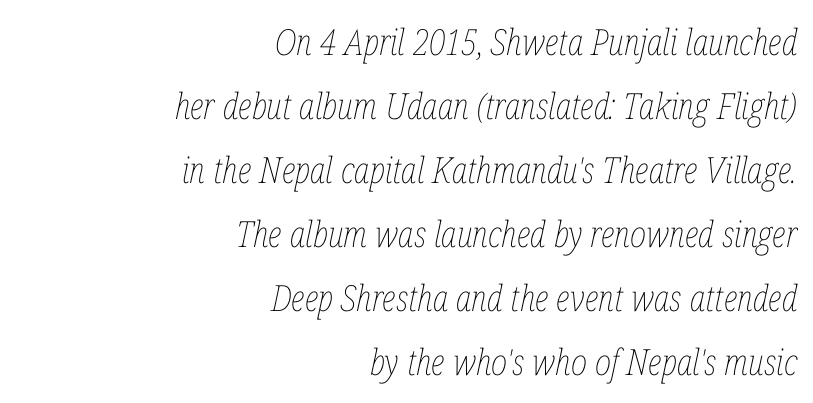
Q: Is the text bold? A: No.
Q: Is the text italic (slanted)? A: Yes, it leans right by about 12 degrees.
Q: Is the text underlined? A: No.
Q: How is the paragraph aligned? A: Right-aligned.
Q: Is the spacing between letters normal or unusually wide? A: Normal.
Q: Width (condensed, normal, or wide)? A: Condensed.
Q: Stroke contrast? A: Low.
Q: x-height? A: Medium.
Q: Monospaced? A: No.
